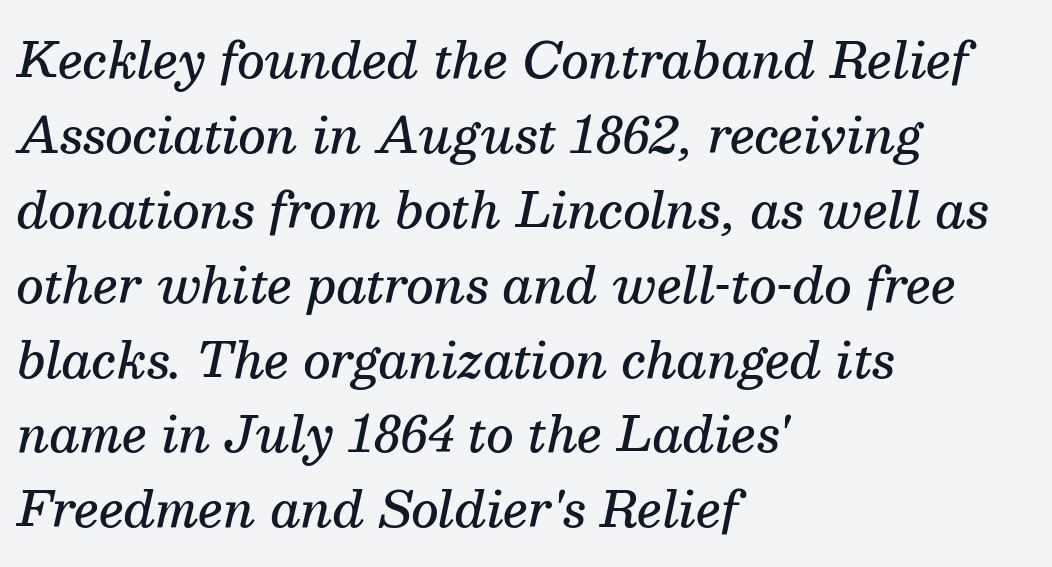
The image shows 48 px semibold serif type, italic (leaning right); set left-aligned, normal line spacing (1.56x), normal letter spacing, not underlined; medium stroke contrast and a medium x-height.
